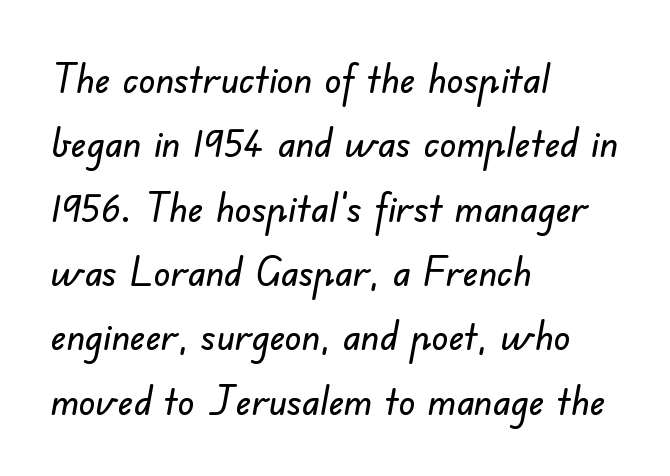
{"serif": "no", "width": "normal", "stroke_contrast": "low", "x_height": "small", "monospaced": "no", "underline": "no", "align": "left", "line_spacing": "normal", "line_spacing_ratio": 1.57, "letter_spacing": "normal", "letter_spacing_em": 0.0, "glyph_px": 41}
